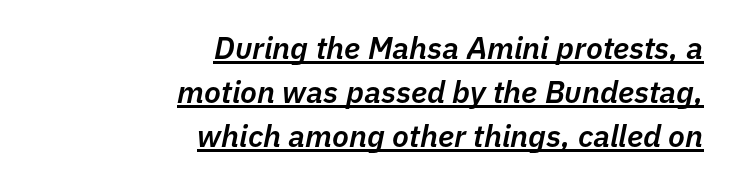
{"italic": "yes", "lean": "right", "slant_degrees": 11, "bold": "semi", "weight": "semibold", "width": "normal", "stroke_contrast": "low", "x_height": "medium", "monospaced": "no", "underline": "yes", "align": "right", "line_spacing": "normal", "line_spacing_ratio": 1.42, "letter_spacing": "normal", "letter_spacing_em": 0.0, "glyph_px": 31}
